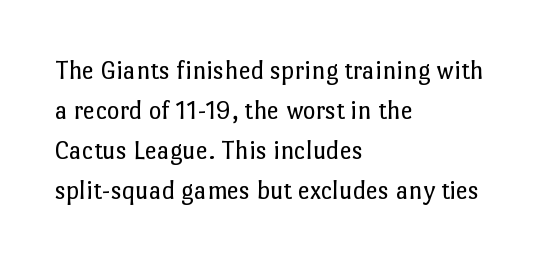
Italic: no, the glyphs are upright roman. Observe the ordinary spacing: letters are neighbours, not strangers. Line spacing here is normal. The zone under the glyphs is completely vacant. These lines stack with their left ends in a neat column.
